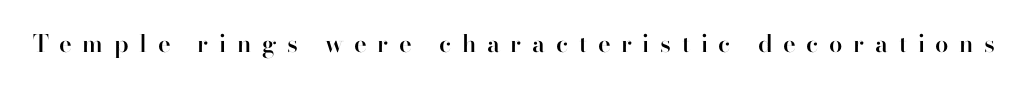
Q: Is the text bold? A: Semi-bold.
Q: Is the text italic (slanted)? A: No, it is upright.
Q: Is the text underlined? A: No.
Q: Is the spacing between letters normal or unusually wide? A: Unusually wide.
